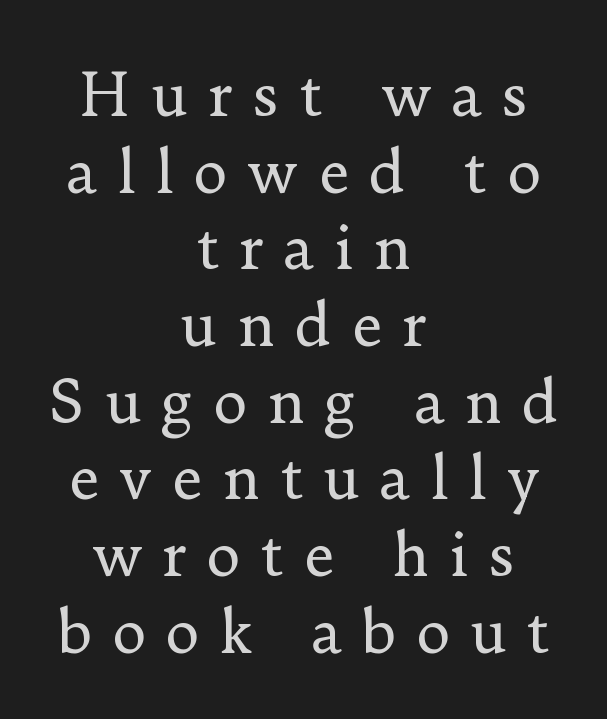
Q: Is the text bold? A: No.
Q: Is the text italic (slanted)? A: No, it is upright.
Q: Is the typeface a serif or a sans-serif typeface? A: Serif.
Q: Is the text underlined? A: No.
Q: How is the paragraph aligned? A: Centered.
Q: Is the spacing between letters normal or unusually wide? A: Unusually wide.
Q: Is the spacing between lines tight, normal or loose? A: Normal.
Q: Width (condensed, normal, or wide)? A: Normal.
Q: Stroke contrast? A: Low.
Q: x-height? A: Small.
Q: Monospaced? A: No.
